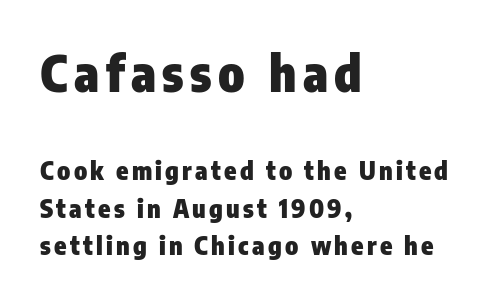
The image shows 50 px heavy, condensed sans-serif type, upright; set left-aligned, normal line spacing (1.49x), not underlined; the first (top) block is 2.0x larger; low stroke contrast and a medium x-height.
